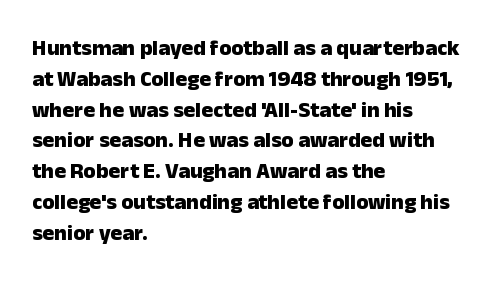
The image shows 22 px bold type, upright; set left-aligned, normal line spacing (1.4x), normal letter spacing, not underlined.
